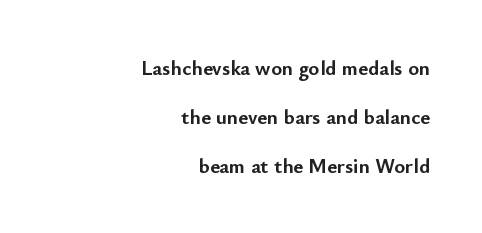
Q: Is the text bold? A: Yes.
Q: Is the text italic (slanted)? A: No, it is upright.
Q: Is the text underlined? A: No.
Q: How is the paragraph aligned? A: Right-aligned.
Q: Is the spacing between letters normal or unusually wide? A: Normal.
Q: Is the spacing between lines tight, normal or loose? A: Loose.
